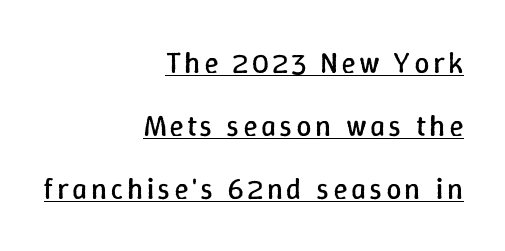
{"italic": "no", "bold": "no", "weight": "regular", "width": "normal", "stroke_contrast": "low", "x_height": "medium", "monospaced": "no", "underline": "yes", "align": "right", "line_spacing": "loose", "line_spacing_ratio": 2.1, "glyph_px": 30}
